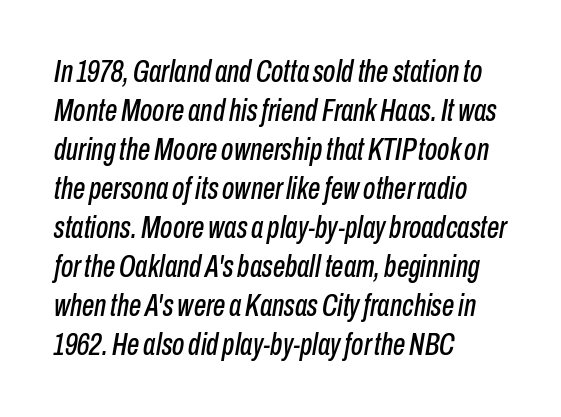
{"italic": "yes", "lean": "right", "slant_degrees": 10, "width": "condensed", "stroke_contrast": "low", "x_height": "medium", "monospaced": "no", "underline": "no", "align": "left", "line_spacing": "normal", "line_spacing_ratio": 1.26, "letter_spacing": "normal", "letter_spacing_em": 0.0, "glyph_px": 31}
